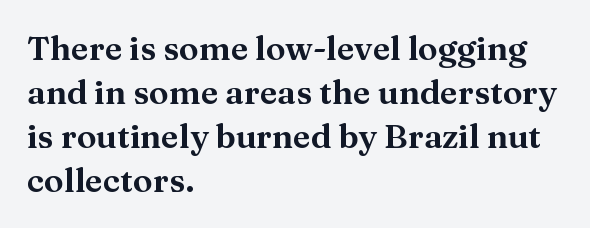
{"serif": "yes", "italic": "no", "width": "normal", "stroke_contrast": "medium", "x_height": "medium", "monospaced": "no", "underline": "no", "align": "left", "line_spacing": "normal", "line_spacing_ratio": 1.33, "letter_spacing": "normal", "letter_spacing_em": 0.0, "glyph_px": 33}
